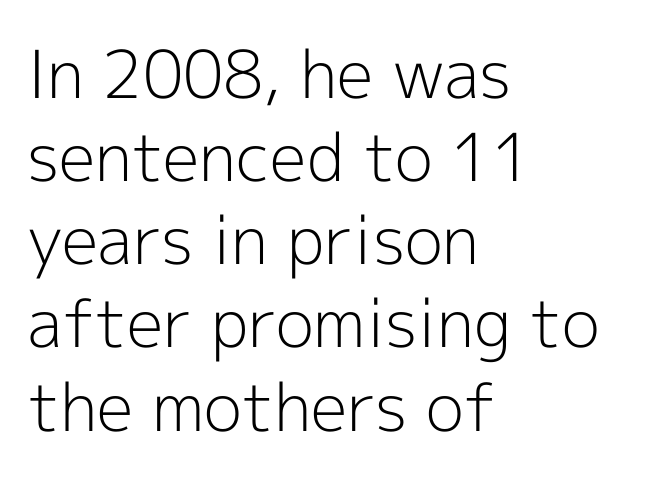
The image shows 66 px light sans-serif type, upright; set left-aligned, normal line spacing (1.26x), normal letter spacing, not underlined; a medium x-height.
